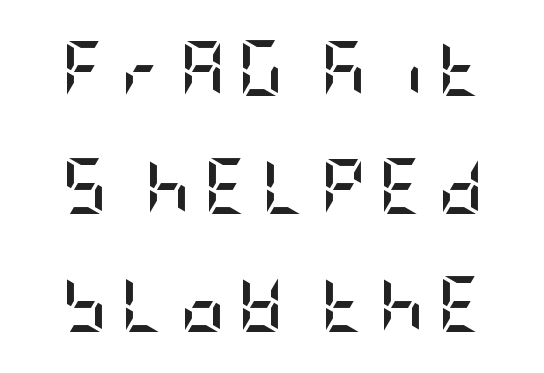
Inter-character spacing is expanded well beyond the font's built-in metrics. The lettering stays uniformly vertical, giving the passage a roman look. The words here are not underlined. These lines are composed in type without serifs. On the weight axis this lands at bold, roughly 700.
